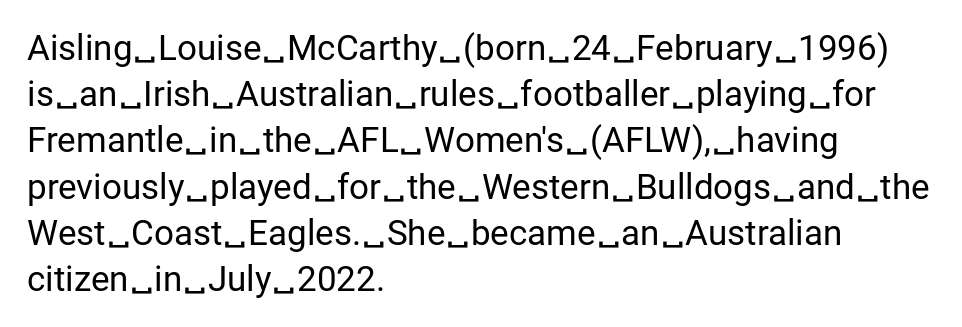
{"serif": "no", "italic": "no", "bold": "no", "weight": "regular", "width": "normal", "stroke_contrast": "low", "x_height": "medium", "monospaced": "no", "underline": "no", "align": "left", "line_spacing": "normal", "line_spacing_ratio": 1.32, "letter_spacing": "normal", "letter_spacing_em": 0.0, "glyph_px": 35}
